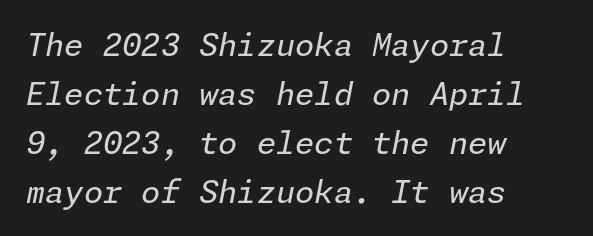
The image shows 31 px regular-weight type, italic (leaning right); set left-aligned, normal line spacing (1.58x), normal letter spacing, not underlined; low stroke contrast and a medium x-height.
